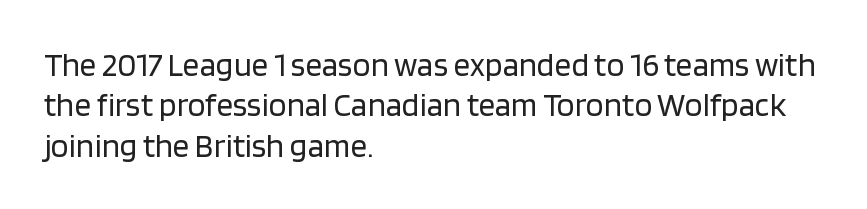
Q: Is the text bold? A: No.
Q: Is the text italic (slanted)? A: No, it is upright.
Q: Is the typeface a serif or a sans-serif typeface? A: Sans-serif.
Q: Is the text underlined? A: No.
Q: How is the paragraph aligned? A: Left-aligned.
Q: Is the spacing between letters normal or unusually wide? A: Normal.
Q: Width (condensed, normal, or wide)? A: Normal.
Q: Stroke contrast? A: Low.
Q: x-height? A: Large.
Q: Monospaced? A: No.
